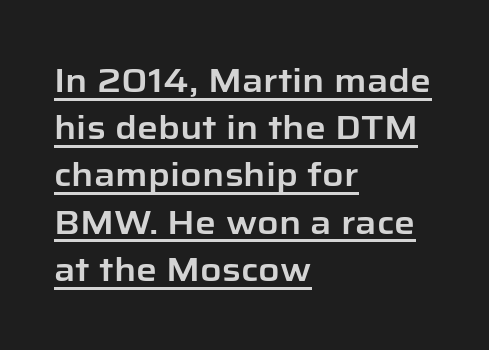
Rows of type keep a routine distance in the vertical direction. Character widths vary here, with narrow letters taking less room than wide ones. In terms of letterspacing, this is plain default setting. When letters stand straight like this, we call the style roman or upright. Nope, no serifs anywhere on these letters. Visually the block forms a straight wall on the left and a jagged coastline on the right.
